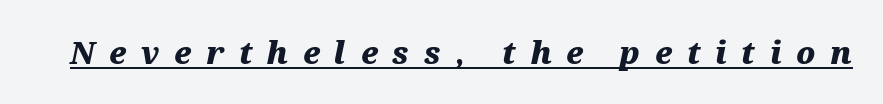
The image shows 30 px heavy, wide type, italic (leaning right); set unusually wide letter spacing (+0.49 em), underlined; medium stroke contrast and a medium x-height.
